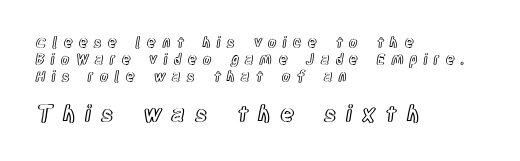
The image shows 22 px text type; set left-aligned, line spacing 1.2x, unusually wide letter spacing (+0.44 em), not underlined; the second (bottom) block is 1.57x larger.
